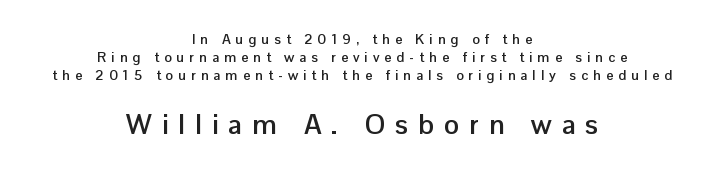
The image shows 28 px semibold sans-serif type, upright; set centered, normal line spacing (1.28x), unusually wide letter spacing (+0.36 em), not underlined; the second (bottom) block is 2.0x larger; low stroke contrast and a medium x-height.
